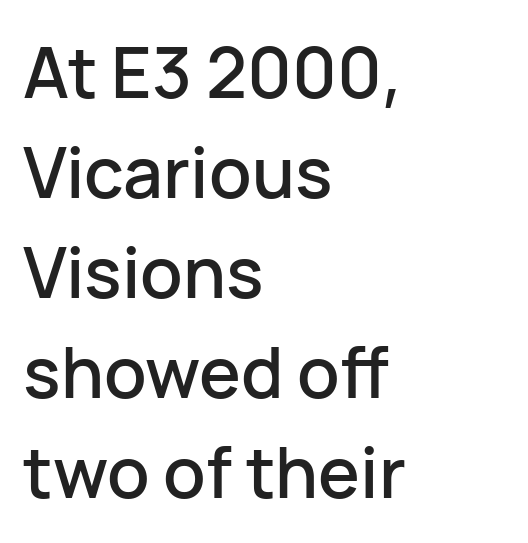
The image shows 70 px sans-serif type, upright; set left-aligned, normal line spacing (1.43x), normal letter spacing, not underlined; low stroke contrast and a medium x-height.
